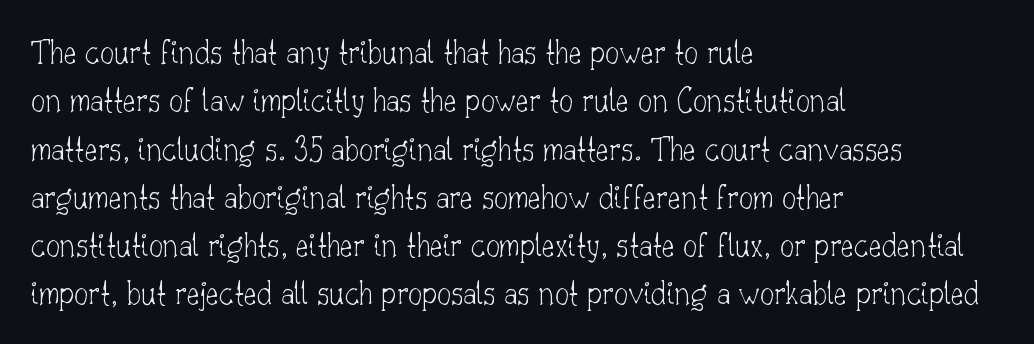
Q: Is the text bold? A: No.
Q: Is the text italic (slanted)? A: No, it is upright.
Q: Is the typeface a serif or a sans-serif typeface? A: Serif.
Q: Is the text underlined? A: No.
Q: How is the paragraph aligned? A: Left-aligned.
Q: Is the spacing between letters normal or unusually wide? A: Normal.
Q: Is the spacing between lines tight, normal or loose? A: Normal.
Q: Width (condensed, normal, or wide)? A: Normal.
Q: Stroke contrast? A: Low.
Q: x-height? A: Small.
Q: Monospaced? A: No.
